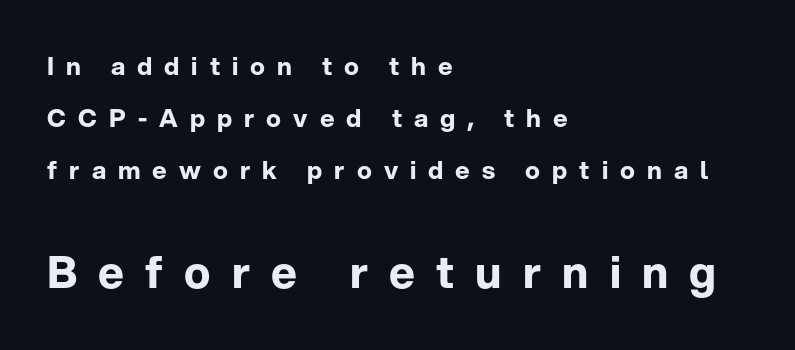
The typography opts for an upright posture over an oblique one. Caption: upper text group reduced, lower text group enlarged. Note: no serifs on the glyphs. Loosely led — the rows are spread out.
